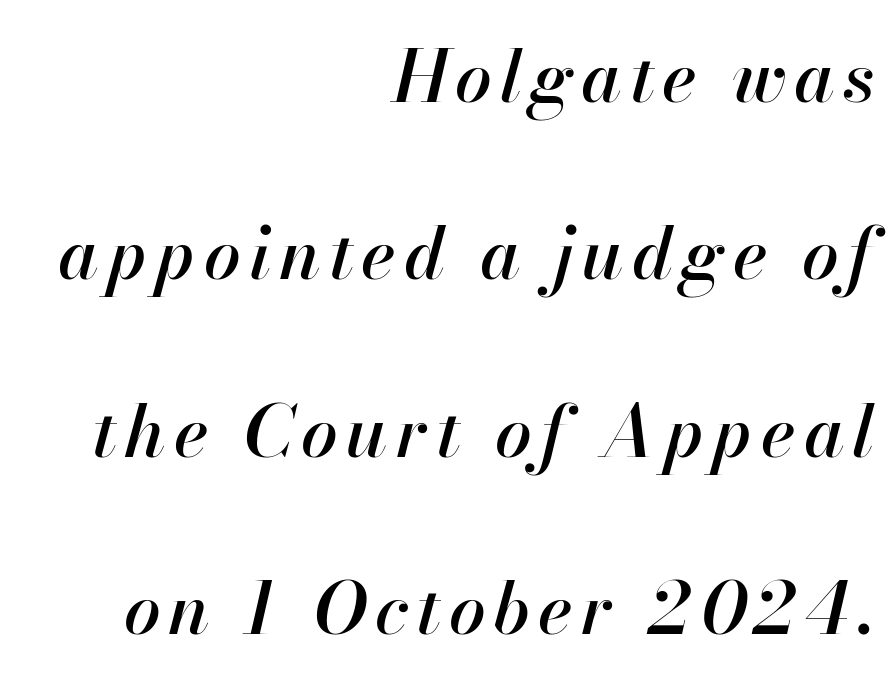
The image shows 73 px text type, italic (leaning right); set right-aligned, loose line spacing (2.43x), not underlined; high stroke contrast and a small x-height.
